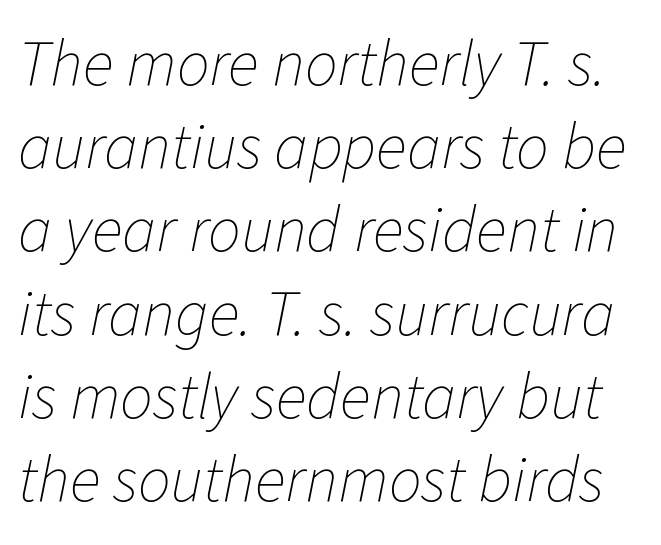
Q: Is the text bold? A: No.
Q: Is the text italic (slanted)? A: Yes, it leans right by about 11 degrees.
Q: Is the text underlined? A: No.
Q: Is the spacing between letters normal or unusually wide? A: Normal.
Q: Is the spacing between lines tight, normal or loose? A: Normal.
Q: Width (condensed, normal, or wide)? A: Normal.
Q: Stroke contrast? A: Low.
Q: x-height? A: Medium.
Q: Monospaced? A: No.
